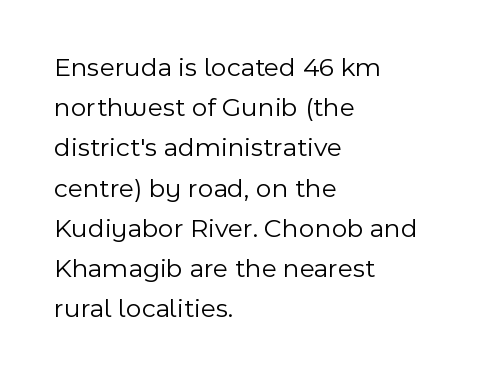
The paragraph shown leans on its left margin. Has an underline been added? It has not. The font's upright variant was chosen for this text. The cut favours lightness, reaching ordinary text weight at its darkest.
